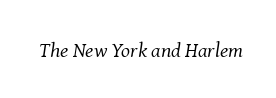
The passage shown has conventional tracking throughout. Every character sits at an angle, as italics do. A quiet, ordinary-to-light weight characterises the typeface. No word sits above an underline.
